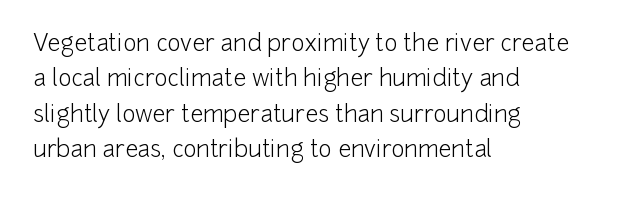
The image shows 23 px text type, upright; set left-aligned, normal line spacing (1.54x), normal letter spacing, not underlined.
